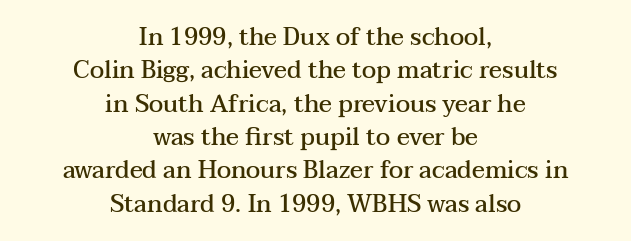
The image shows 24 px text type, upright; set centered, normal line spacing (1.39x), normal letter spacing, not underlined.
